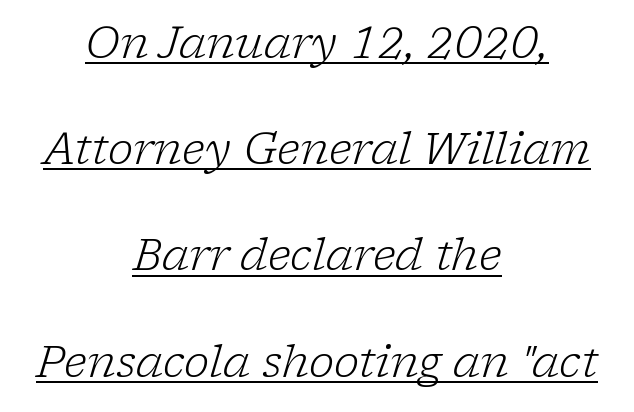
Do the characters align in a grid? No, the font is proportional. Students, observe: this is what heavily led, spacious text looks like. A typesetter would label this face a serif. The passage shown is underscored from start to finish.
